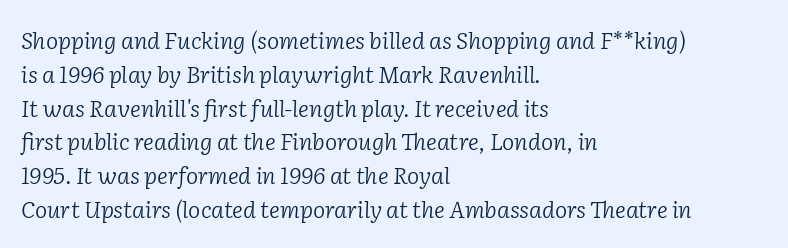
{"italic": "yes", "lean": "right", "slant_degrees": 2, "bold": "no", "underline": "no", "align": "left", "line_spacing": "normal", "line_spacing_ratio": 1.47, "letter_spacing": "normal", "letter_spacing_em": 0.0, "glyph_px": 23}
